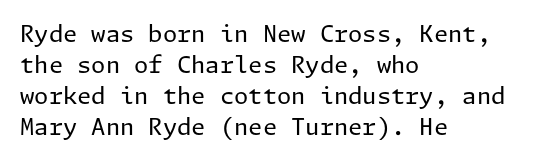
The image shows 23 px text type, upright; set left-aligned, normal line spacing (1.35x), normal letter spacing, not underlined.
